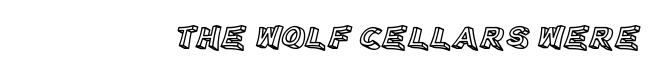
Check the space under the baseline: it is left empty. A typesetter would call this proportional, since set widths differ per character. Standard letterfit; no display-style spreading of the glyphs.
